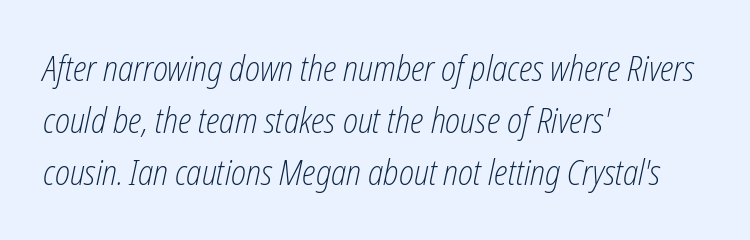
{"italic": "yes", "lean": "right", "slant_degrees": 12, "bold": "no", "weight": "light", "width": "condensed", "stroke_contrast": "low", "x_height": "medium", "monospaced": "no", "underline": "no", "align": "left", "line_spacing": "normal", "line_spacing_ratio": 1.49, "letter_spacing": "normal", "letter_spacing_em": 0.0, "glyph_px": 35}
